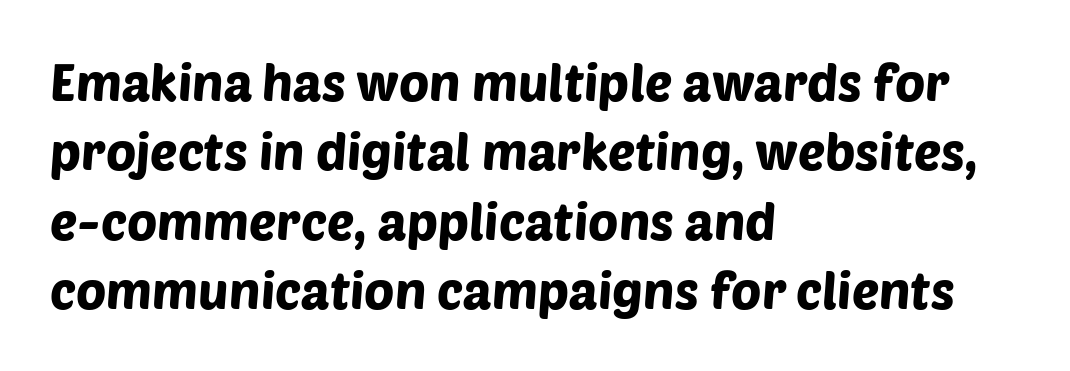
{"serif": "no", "width": "normal", "stroke_contrast": "low", "x_height": "large", "monospaced": "no", "underline": "no", "align": "left", "line_spacing": "normal", "line_spacing_ratio": 1.36, "letter_spacing": "normal", "letter_spacing_em": 0.0, "glyph_px": 51}
